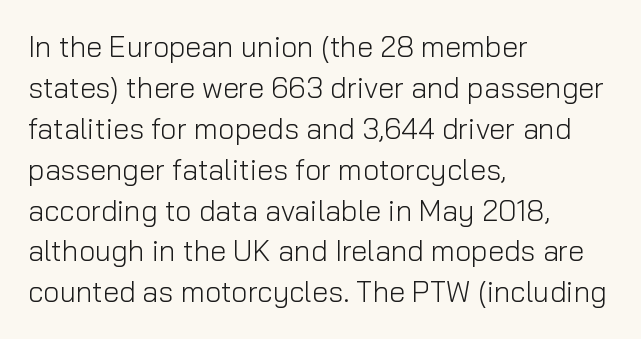
{"serif": "no", "italic": "no", "bold": "no", "weight": "light", "width": "normal", "stroke_contrast": "low", "x_height": "medium", "monospaced": "no", "underline": "no", "align": "left", "line_spacing": "normal", "line_spacing_ratio": 1.41, "letter_spacing": "normal", "letter_spacing_em": 0.0, "glyph_px": 29}
